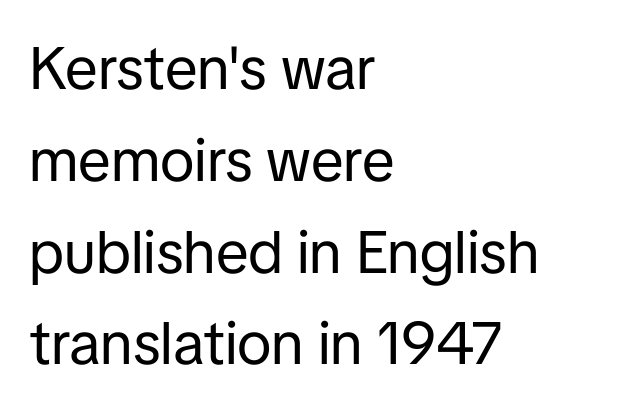
The face used here is proportionally spaced, like ordinary book or web type. Any mark beneath the type? The region is blank. Style check: upright. Unbolded letterforms with no extra heft.
